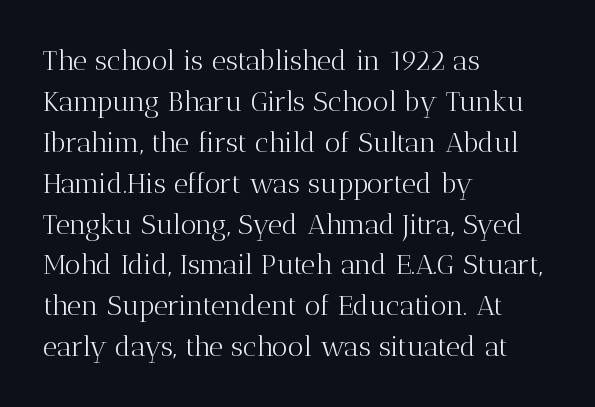
Q: Is the text bold? A: No.
Q: Is the text italic (slanted)? A: No, it is upright.
Q: Is the typeface a serif or a sans-serif typeface? A: Serif.
Q: Is the text underlined? A: No.
Q: How is the paragraph aligned? A: Left-aligned.
Q: Is the spacing between letters normal or unusually wide? A: Normal.
Q: Is the spacing between lines tight, normal or loose? A: Normal.
Q: Width (condensed, normal, or wide)? A: Normal.
Q: Stroke contrast? A: Medium.
Q: x-height? A: Medium.
Q: Monospaced? A: No.
